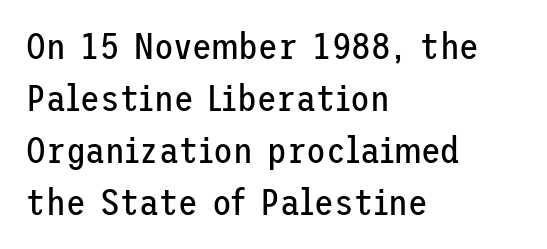
The image shows 36 px regular-weight sans-serif type, upright; set left-aligned, normal line spacing (1.44x), normal letter spacing, not underlined; low stroke contrast and a medium x-height.
